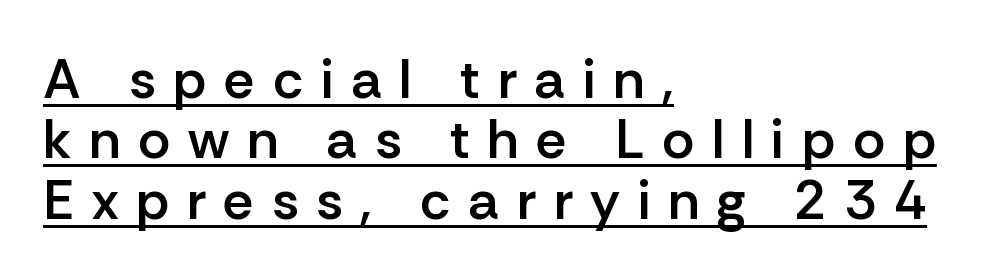
Q: Is the text bold? A: Semi-bold.
Q: Is the text italic (slanted)? A: No, it is upright.
Q: Is the typeface a serif or a sans-serif typeface? A: Sans-serif.
Q: Is the text underlined? A: Yes.
Q: How is the paragraph aligned? A: Left-aligned.
Q: Is the spacing between letters normal or unusually wide? A: Unusually wide.
Q: Is the spacing between lines tight, normal or loose? A: Tight.
Q: Width (condensed, normal, or wide)? A: Normal.
Q: Stroke contrast? A: Low.
Q: x-height? A: Medium.
Q: Monospaced? A: No.
